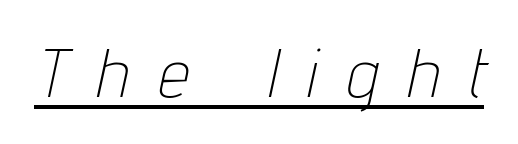
The image shows 69 px thin, condensed type, italic (leaning right); set unusually wide letter spacing (+0.45 em), underlined; low stroke contrast and a medium x-height.
